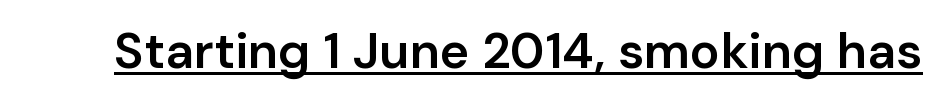
{"serif": "no", "italic": "no", "bold": "semi", "weight": "semibold", "width": "normal", "stroke_contrast": "low", "x_height": "medium", "monospaced": "no", "underline": "yes", "letter_spacing": "normal", "letter_spacing_em": 0.0, "glyph_px": 50}
